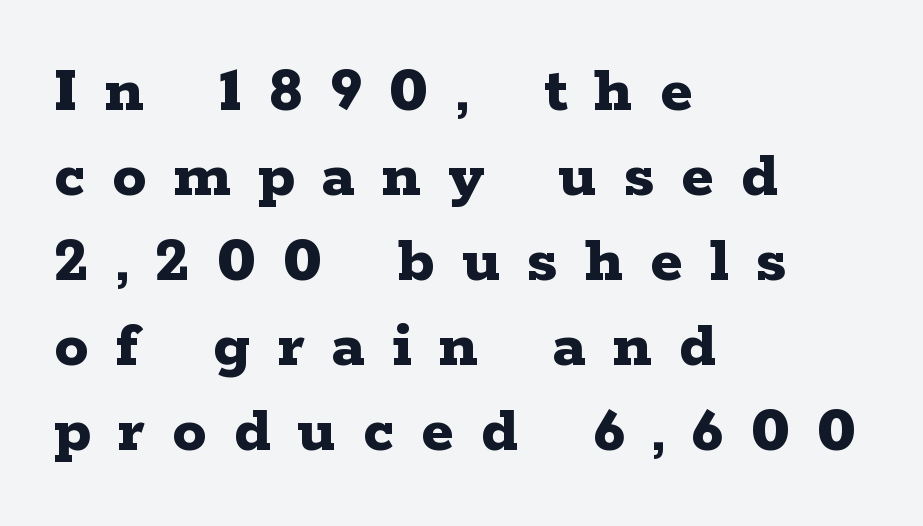
{"serif": "yes", "italic": "no", "bold": "yes", "weight": "bold", "width": "wide", "stroke_contrast": "low", "x_height": "medium", "monospaced": "no", "underline": "no", "align": "left", "line_spacing": "normal", "line_spacing_ratio": 1.25, "letter_spacing": "wide", "letter_spacing_em": 0.4, "glyph_px": 68}
